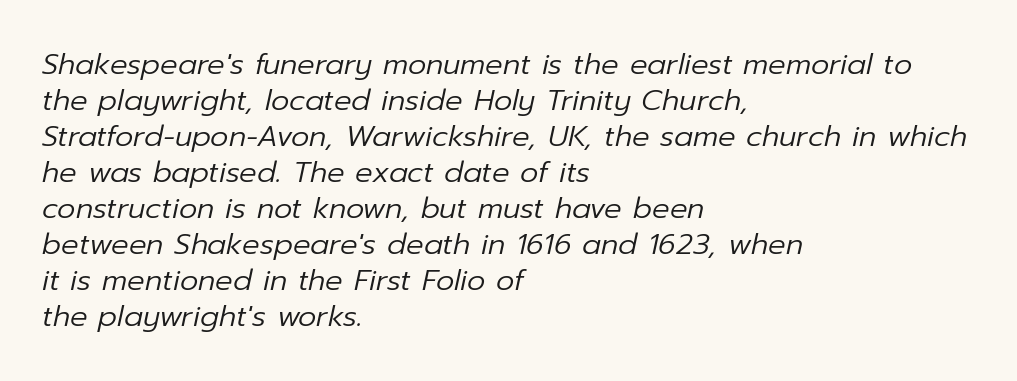
The image shows 29 px regular-weight type, italic (leaning right); set left-aligned, line spacing 1.24x, normal letter spacing, not underlined; low stroke contrast and a medium x-height.
